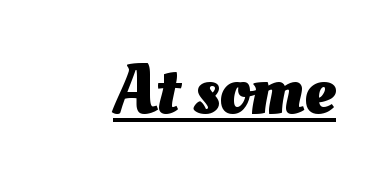
The image shows 69 px heavy type; set normal letter spacing, underlined; medium stroke contrast and a small x-height.
